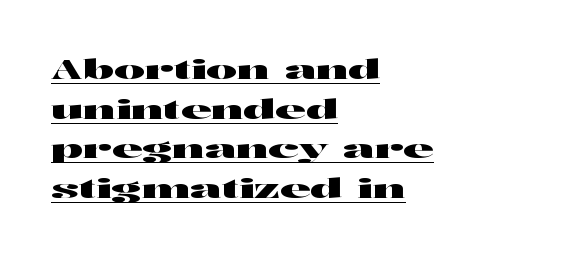
{"italic": "no", "underline": "yes", "align": "left", "line_spacing": "normal", "line_spacing_ratio": 1.52, "letter_spacing": "normal", "letter_spacing_em": 0.0, "glyph_px": 26}
